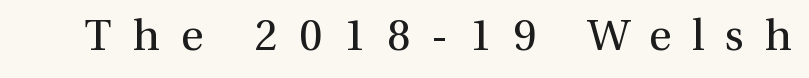
Q: Is the text bold? A: No.
Q: Is the text italic (slanted)? A: No, it is upright.
Q: Is the typeface a serif or a sans-serif typeface? A: Serif.
Q: Is the text underlined? A: No.
Q: Is the spacing between letters normal or unusually wide? A: Unusually wide.
Q: Width (condensed, normal, or wide)? A: Normal.
Q: x-height? A: Medium.
Q: Monospaced? A: No.
